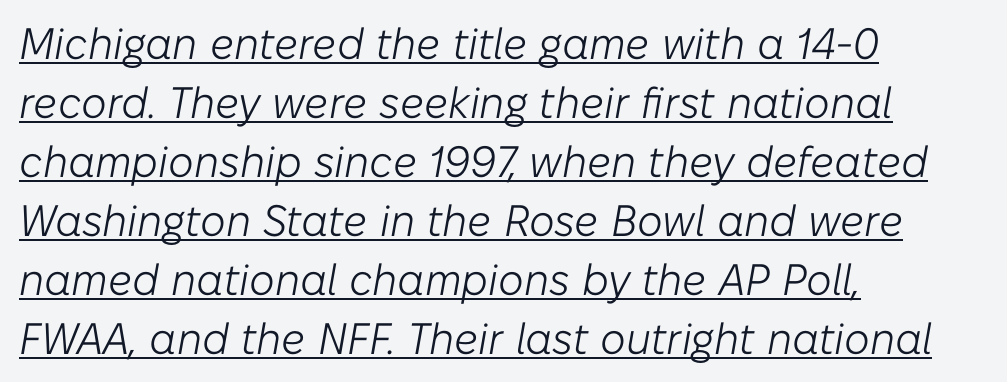
{"italic": "yes", "lean": "right", "slant_degrees": 10, "bold": "no", "weight": "light", "width": "normal", "stroke_contrast": "low", "x_height": "medium", "monospaced": "no", "underline": "yes", "align": "left", "line_spacing": "normal", "line_spacing_ratio": 1.34, "letter_spacing": "normal", "letter_spacing_em": 0.0, "glyph_px": 44}
